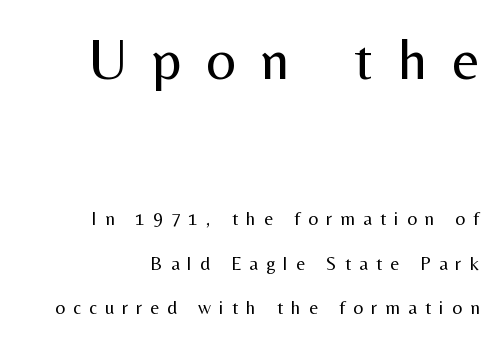
{"serif": "no", "italic": "no", "bold": "no", "weight": "regular", "width": "normal", "stroke_contrast": "medium", "x_height": "medium", "monospaced": "no", "underline": "no", "line_spacing": "loose", "line_spacing_ratio": 2.34, "letter_spacing": "wide", "letter_spacing_em": 0.43, "larger_block": "first", "size_ratio": 3.05, "glyph_px": 58}
